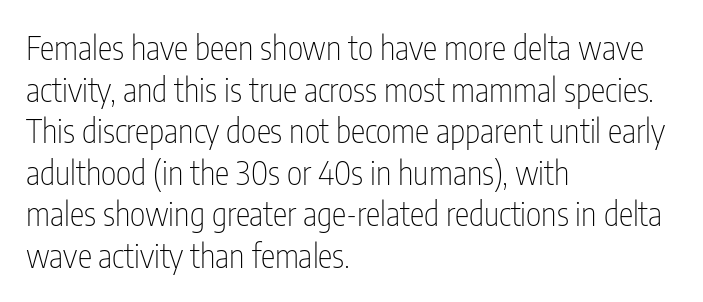
The image shows 33 px thin, condensed sans-serif type, upright; set left-aligned, normal line spacing (1.26x), normal letter spacing, not underlined; low stroke contrast and a medium x-height.
